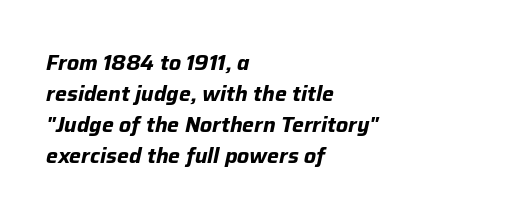
Left-aligned paragraph, ragged on the right. The line-height multiplier appears to be the usual default. There is no visible air inserted between adjacent glyphs. The passage shown leans; its letterforms are oblique. Thick stems and heavy bowls — unmistakably bold.
